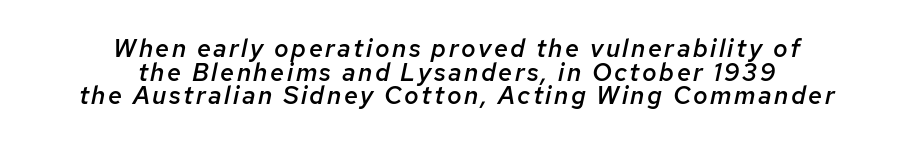
Q: Is the text bold? A: Semi-bold.
Q: Is the text italic (slanted)? A: Yes, it leans right by about 12 degrees.
Q: Is the text underlined? A: No.
Q: How is the paragraph aligned? A: Centered.
Q: Is the spacing between lines tight, normal or loose? A: Tight.
